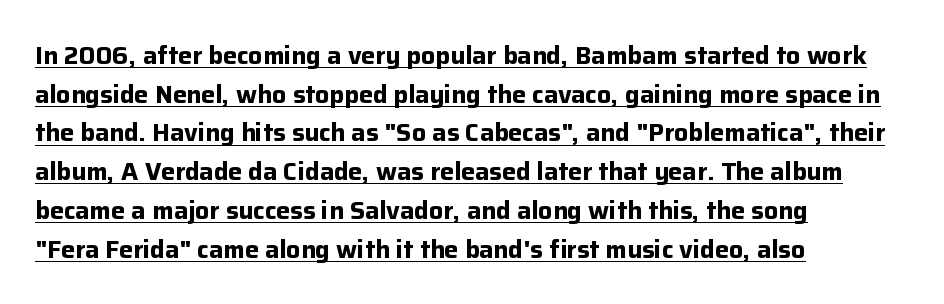
{"italic": "no", "bold": "yes", "underline": "yes", "align": "left", "line_spacing": "normal", "line_spacing_ratio": 1.55, "letter_spacing": "normal", "letter_spacing_em": 0.0, "glyph_px": 25}
